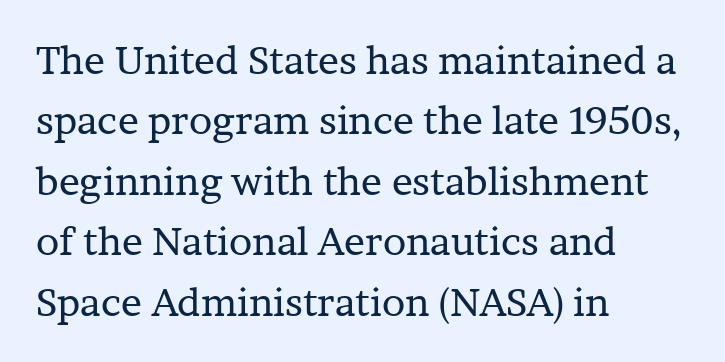
The image shows 39 px regular-weight serif type, upright; set left-aligned, normal line spacing (1.55x), normal letter spacing, not underlined; low stroke contrast and a medium x-height.
